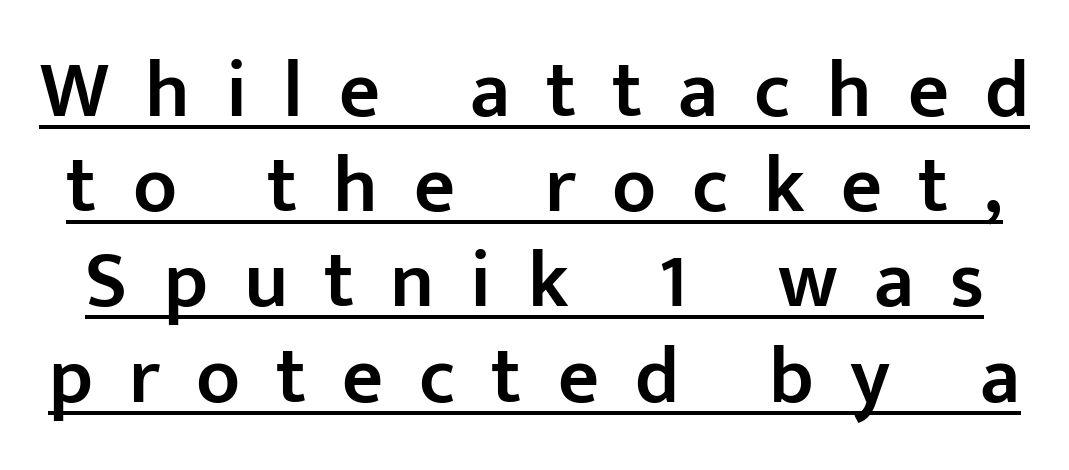
{"serif": "no", "italic": "no", "bold": "semi", "weight": "semibold", "width": "normal", "stroke_contrast": "low", "x_height": "medium", "monospaced": "no", "underline": "yes", "line_spacing_ratio": 1.19, "letter_spacing": "wide", "letter_spacing_em": 0.45, "glyph_px": 80}
